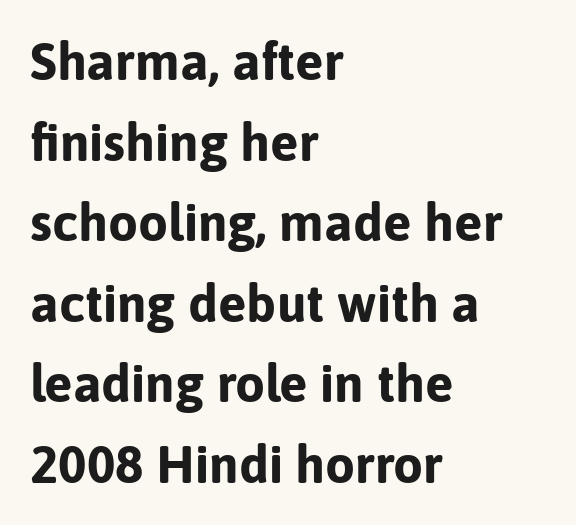
The image shows 53 px bold sans-serif type, upright; set left-aligned, normal line spacing (1.52x), normal letter spacing, not underlined; low stroke contrast and a medium x-height.
